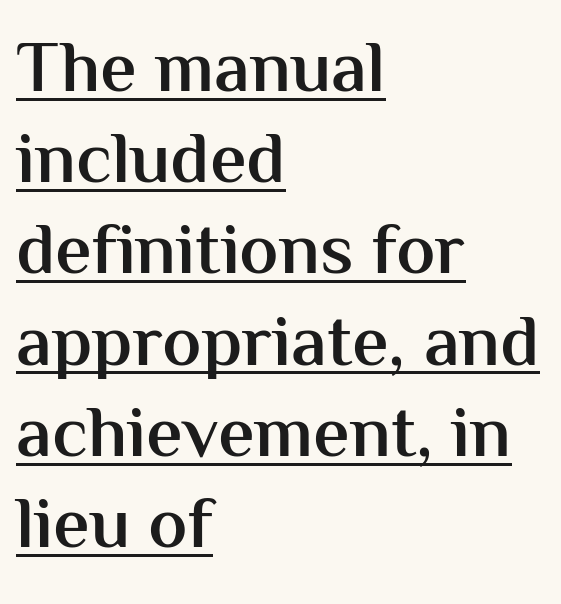
{"serif": "no", "italic": "no", "bold": "semi", "weight": "semibold", "width": "normal", "stroke_contrast": "medium", "x_height": "medium", "monospaced": "no", "underline": "yes", "align": "left", "line_spacing": "normal", "line_spacing_ratio": 1.25, "letter_spacing": "normal", "letter_spacing_em": 0.0, "glyph_px": 73}
